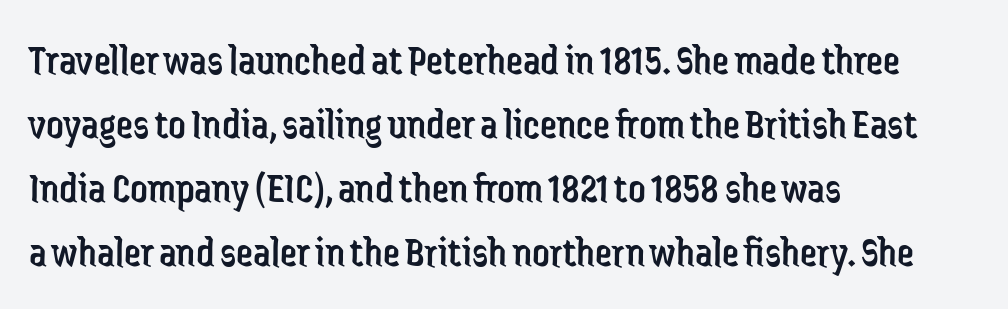
Q: Is the text bold? A: No.
Q: Is the text italic (slanted)? A: No, it is upright.
Q: Is the typeface a serif or a sans-serif typeface? A: Sans-serif.
Q: Is the text underlined? A: No.
Q: How is the paragraph aligned? A: Left-aligned.
Q: Is the spacing between letters normal or unusually wide? A: Normal.
Q: Is the spacing between lines tight, normal or loose? A: Normal.
Q: Width (condensed, normal, or wide)? A: Condensed.
Q: Stroke contrast? A: Low.
Q: x-height? A: Medium.
Q: Monospaced? A: No.
